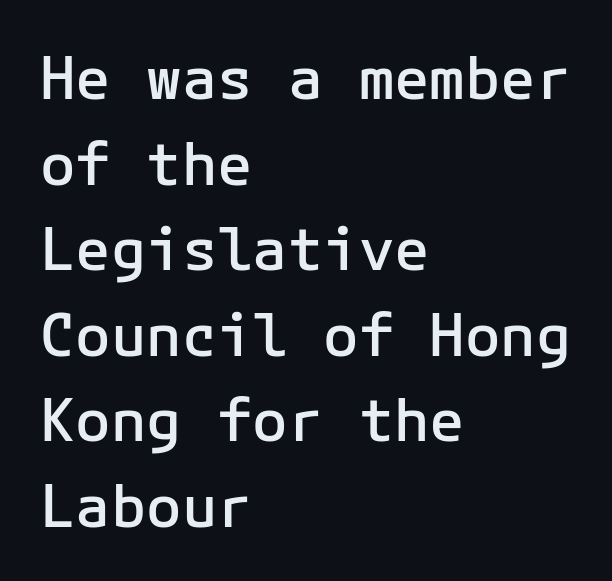
Q: Is the text bold? A: Semi-bold.
Q: Is the text italic (slanted)? A: No, it is upright.
Q: Is the typeface a serif or a sans-serif typeface? A: Sans-serif.
Q: Is the text underlined? A: No.
Q: How is the paragraph aligned? A: Left-aligned.
Q: Is the spacing between letters normal or unusually wide? A: Normal.
Q: Is the spacing between lines tight, normal or loose? A: Normal.
Q: Width (condensed, normal, or wide)? A: Normal.
Q: Stroke contrast? A: Low.
Q: x-height? A: Medium.
Q: Monospaced? A: Yes.
